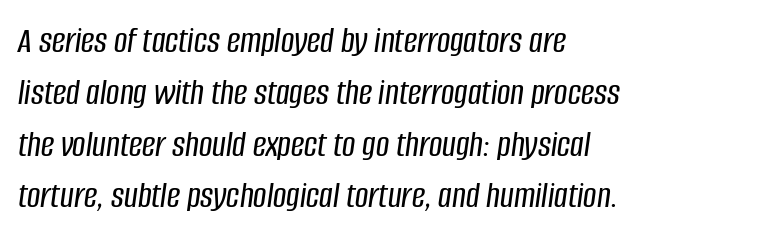
Q: Is the text italic (slanted)? A: Yes, it leans right by about 8 degrees.
Q: Is the text underlined? A: No.
Q: How is the paragraph aligned? A: Left-aligned.
Q: Is the spacing between letters normal or unusually wide? A: Normal.
Q: Is the spacing between lines tight, normal or loose? A: Normal.
Q: Width (condensed, normal, or wide)? A: Condensed.
Q: Stroke contrast? A: Low.
Q: x-height? A: Large.
Q: Monospaced? A: No.
